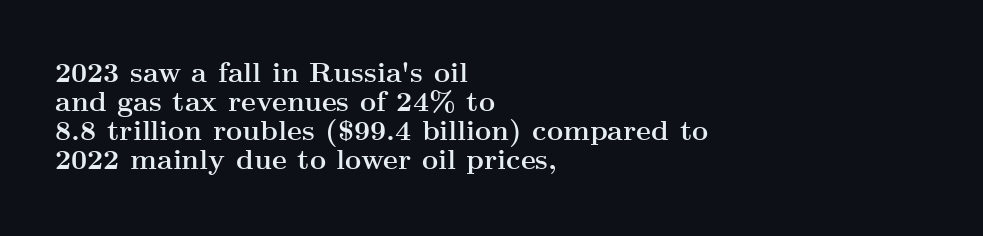
Q: Is the text bold? A: Yes.
Q: Is the text italic (slanted)? A: No, it is upright.
Q: Is the typeface a serif or a sans-serif typeface? A: Serif.
Q: Is the text underlined? A: No.
Q: How is the paragraph aligned? A: Left-aligned.
Q: Is the spacing between letters normal or unusually wide? A: Normal.
Q: Is the spacing between lines tight, normal or loose? A: Tight.
Q: Width (condensed, normal, or wide)? A: Wide.
Q: Stroke contrast? A: Medium.
Q: x-height? A: Small.
Q: Monospaced? A: No.
